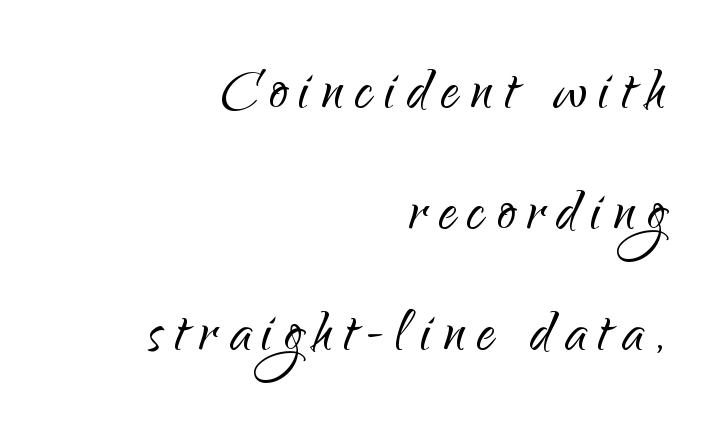
Serifs: no, the terminals of the letterforms are clean. These lines are rendered in a variable-pitch font. Evenly set lines give the paragraph a standard silhouette. The words here are not underlined.
